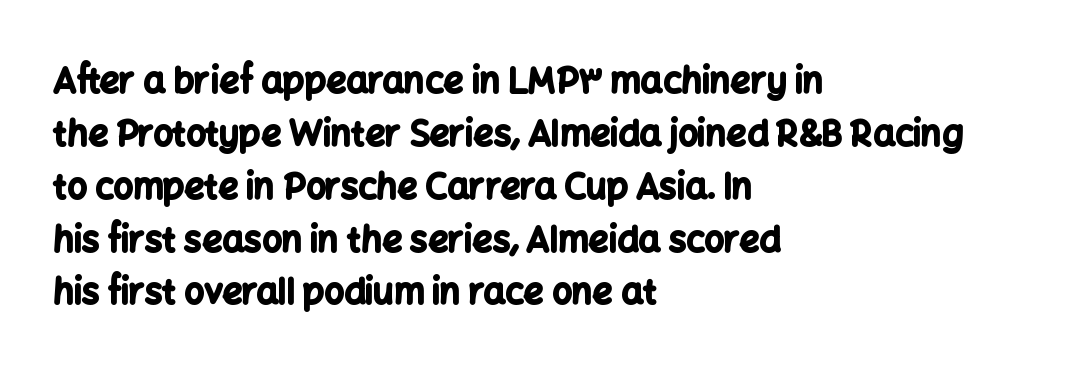
Q: Is the text bold? A: Yes.
Q: Is the text italic (slanted)? A: No, it is upright.
Q: Is the typeface a serif or a sans-serif typeface? A: Sans-serif.
Q: Is the text underlined? A: No.
Q: How is the paragraph aligned? A: Left-aligned.
Q: Is the spacing between letters normal or unusually wide? A: Normal.
Q: Is the spacing between lines tight, normal or loose? A: Normal.
Q: Width (condensed, normal, or wide)? A: Normal.
Q: Stroke contrast? A: Low.
Q: x-height? A: Medium.
Q: Monospaced? A: No.
